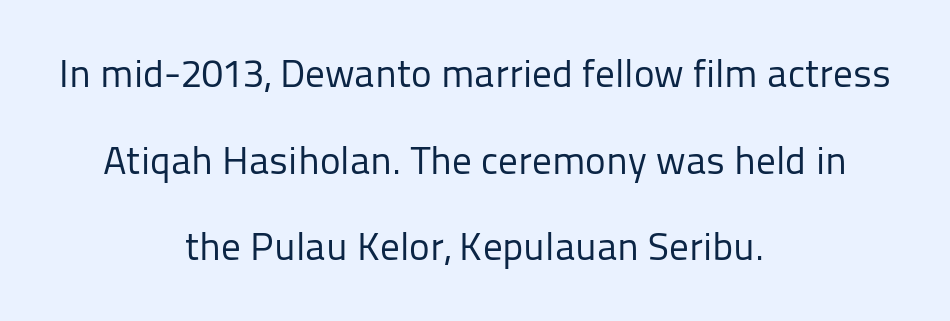
The image shows 39 px regular-weight sans-serif type, upright; set centered, loose line spacing (2.22x), normal letter spacing, not underlined; low stroke contrast and a medium x-height.
